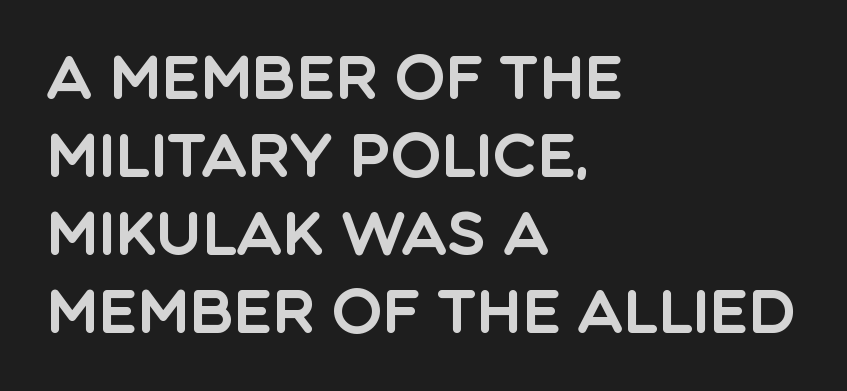
The image shows 60 px sans-serif type, upright; set left-aligned, normal line spacing (1.3x), normal letter spacing, not underlined; a large x-height.
